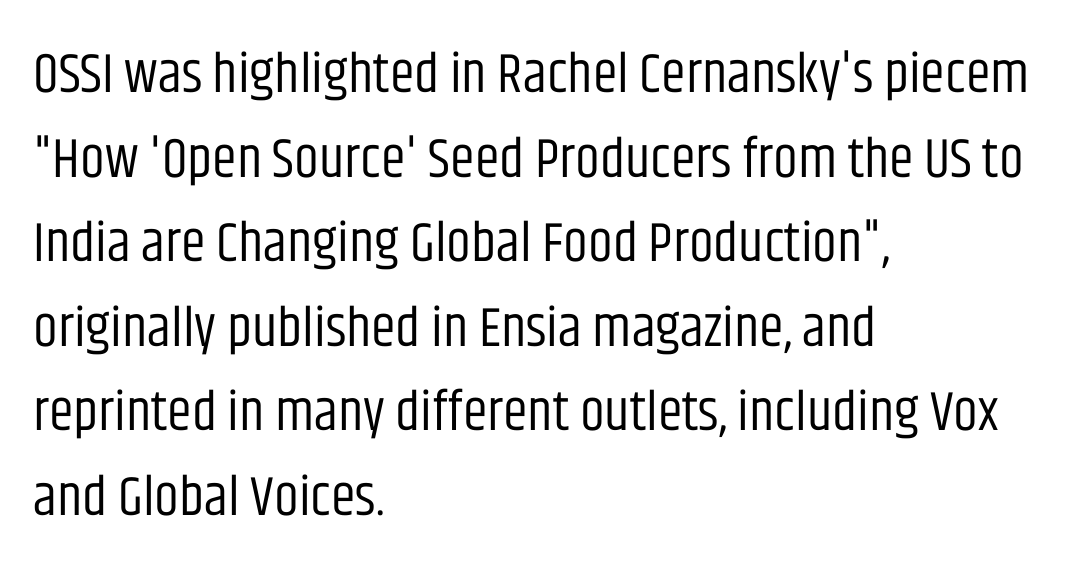
The image shows 56 px regular-weight, condensed sans-serif type, upright; set left-aligned, normal line spacing (1.51x), normal letter spacing, not underlined; low stroke contrast and a large x-height.
